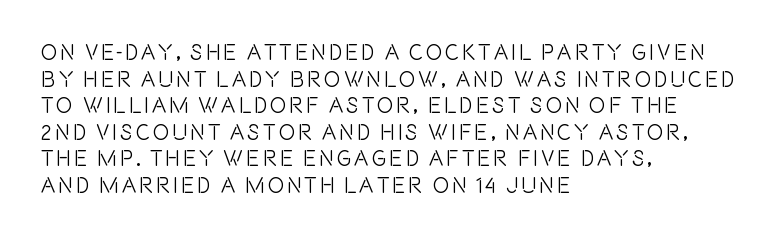
Q: Is the text italic (slanted)? A: No, it is upright.
Q: Is the text underlined? A: No.
Q: How is the paragraph aligned? A: Left-aligned.
